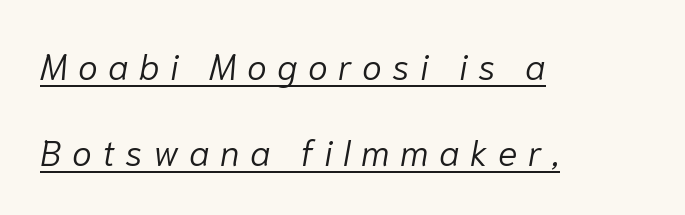
{"italic": "yes", "lean": "right", "slant_degrees": 10, "bold": "no", "weight": "light", "width": "normal", "stroke_contrast": "low", "x_height": "medium", "monospaced": "no", "underline": "yes", "align": "left", "line_spacing": "loose", "line_spacing_ratio": 2.4, "letter_spacing": "wide", "letter_spacing_em": 0.29, "glyph_px": 36}
